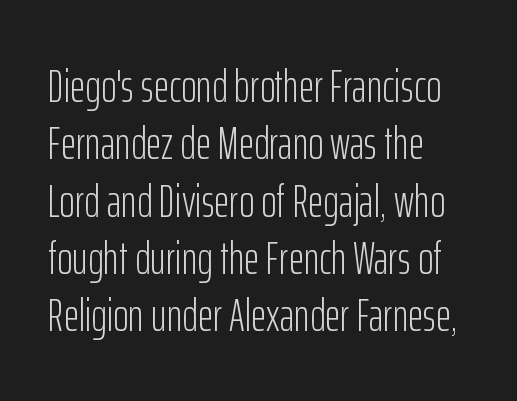
{"serif": "no", "italic": "no", "bold": "no", "weight": "light", "width": "condensed", "stroke_contrast": "low", "x_height": "medium", "monospaced": "no", "underline": "no", "align": "left", "line_spacing_ratio": 1.22, "letter_spacing": "normal", "letter_spacing_em": 0.0, "glyph_px": 47}
